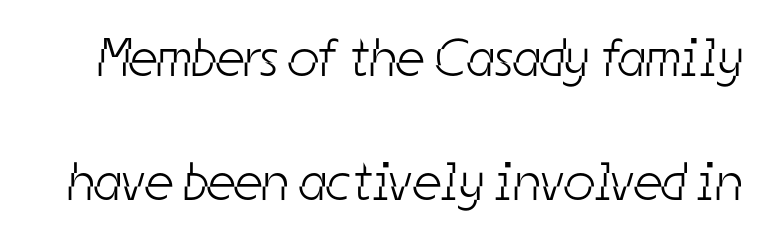
{"serif": "no", "bold": "no", "weight": "light", "width": "condensed", "stroke_contrast": "low", "x_height": "medium", "monospaced": "no", "underline": "no", "line_spacing": "loose", "line_spacing_ratio": 2.29, "letter_spacing": "normal", "letter_spacing_em": 0.0, "glyph_px": 54}
